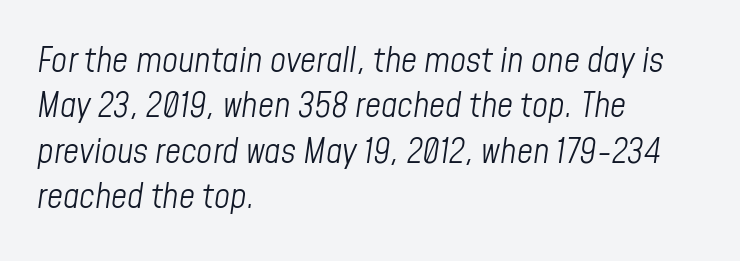
The passage shown stacks its lines at a standard gap. The font's italic variant was chosen for this text. Each letter keeps its own natural width here, so spacing adapts to shape. The characters are drawn with everyday or finer stroke widths. This rendering uses left alignment, leaving the right contour irregular.
